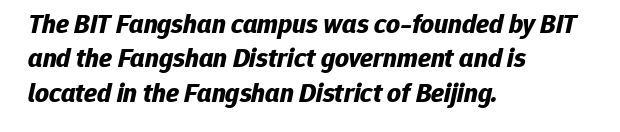
Q: Is the text bold? A: Yes.
Q: Is the text italic (slanted)? A: Yes, it leans right by about 12 degrees.
Q: Is the text underlined? A: No.
Q: How is the paragraph aligned? A: Left-aligned.
Q: Is the spacing between letters normal or unusually wide? A: Normal.
Q: Is the spacing between lines tight, normal or loose? A: Normal.
